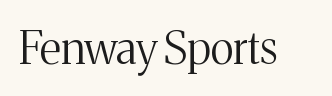
{"serif": "yes", "italic": "no", "bold": "no", "weight": "light", "width": "normal", "stroke_contrast": "medium", "x_height": "medium", "monospaced": "no", "underline": "no", "letter_spacing": "normal", "letter_spacing_em": 0.0, "glyph_px": 45}
